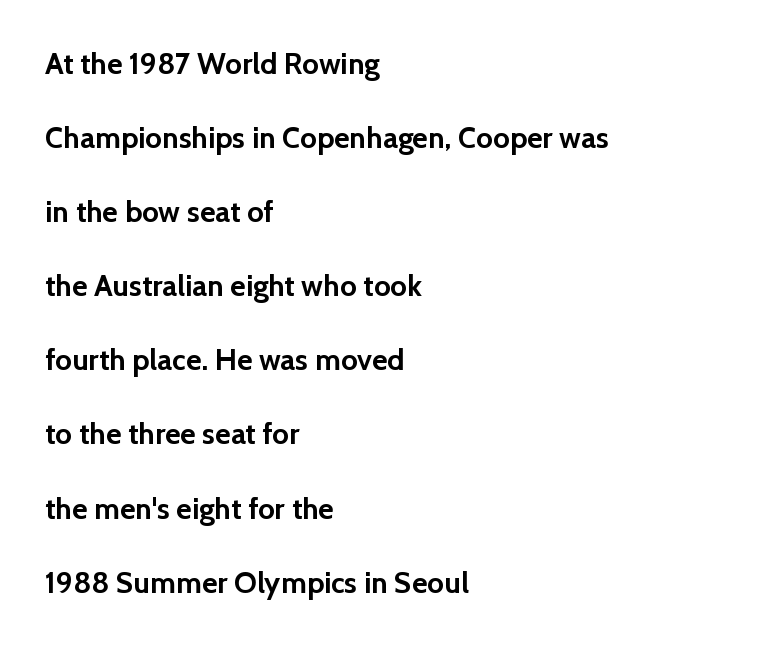
The image shows 30 px semibold sans-serif type, upright; set left-aligned, loose line spacing (2.47x), normal letter spacing, not underlined; a medium x-height.
